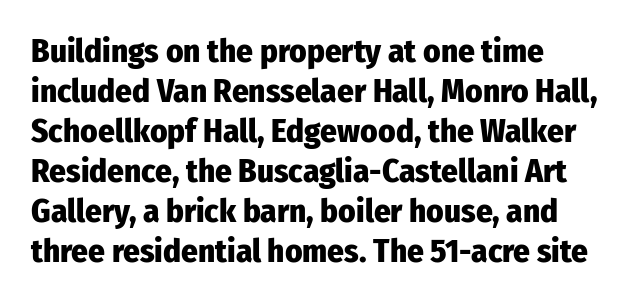
Q: Is the text bold? A: Yes.
Q: Is the text italic (slanted)? A: No, it is upright.
Q: Is the typeface a serif or a sans-serif typeface? A: Sans-serif.
Q: Is the text underlined? A: No.
Q: Is the spacing between letters normal or unusually wide? A: Normal.
Q: Width (condensed, normal, or wide)? A: Condensed.
Q: Stroke contrast? A: Low.
Q: x-height? A: Medium.
Q: Monospaced? A: No.
